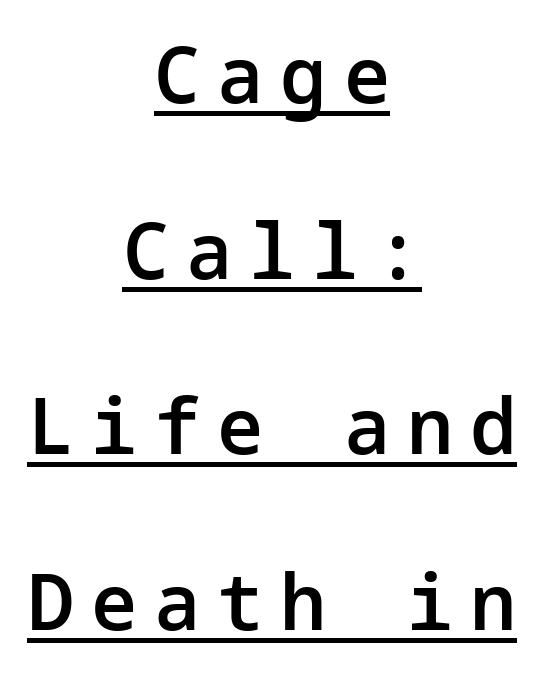
{"serif": "no", "italic": "no", "bold": "semi", "weight": "semibold", "width": "normal", "stroke_contrast": "low", "x_height": "medium", "underline": "yes", "align": "center", "line_spacing": "loose", "line_spacing_ratio": 2.28, "letter_spacing": "wide", "letter_spacing_em": 0.22, "glyph_px": 77}
